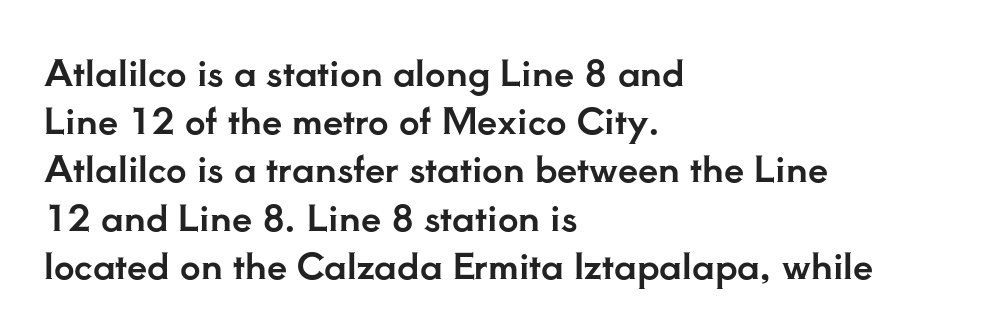
Q: Is the text italic (slanted)? A: No, it is upright.
Q: Is the typeface a serif or a sans-serif typeface? A: Serif.
Q: Is the text underlined? A: No.
Q: How is the paragraph aligned? A: Left-aligned.
Q: Is the spacing between letters normal or unusually wide? A: Normal.
Q: Is the spacing between lines tight, normal or loose? A: Normal.
Q: Width (condensed, normal, or wide)? A: Normal.
Q: Stroke contrast? A: Low.
Q: x-height? A: Small.
Q: Monospaced? A: No.
